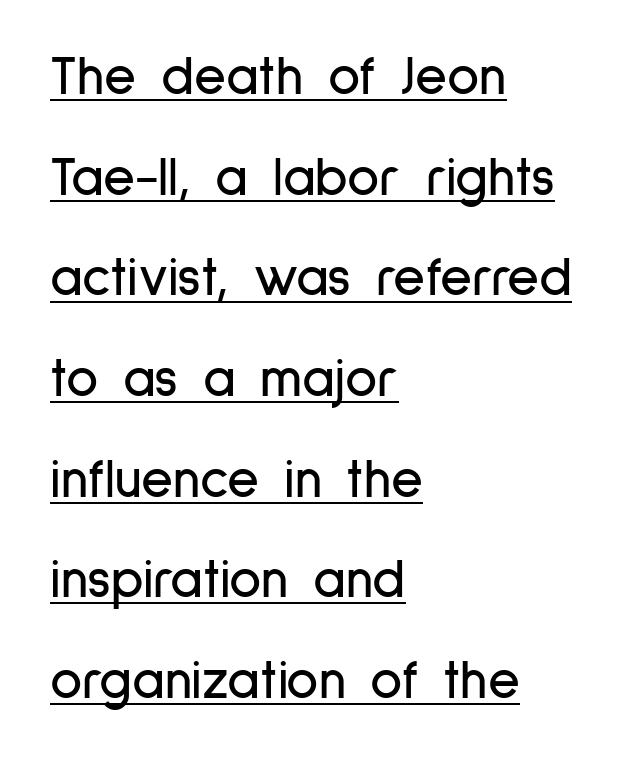
{"serif": "no", "italic": "no", "width": "condensed", "stroke_contrast": "low", "x_height": "medium", "monospaced": "no", "underline": "yes", "align": "left", "line_spacing_ratio": 1.83, "letter_spacing": "normal", "letter_spacing_em": 0.0, "glyph_px": 55}
